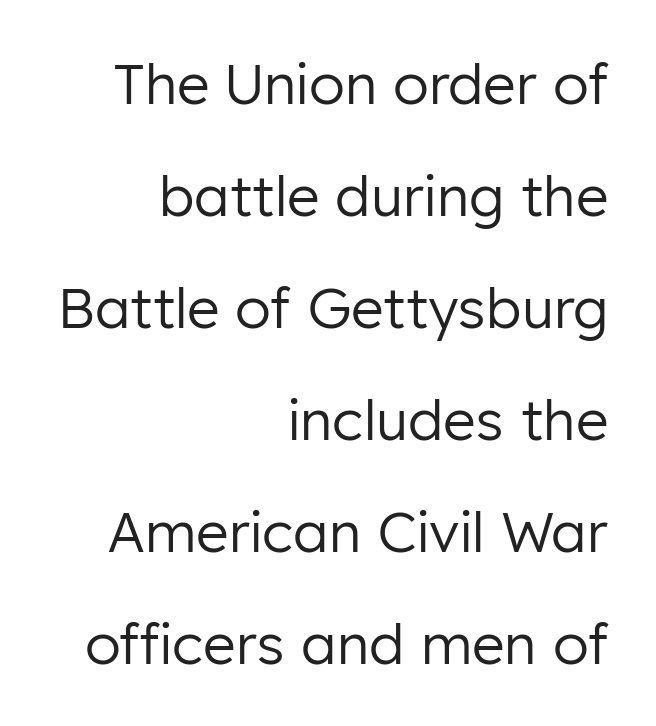
{"serif": "no", "italic": "no", "bold": "no", "weight": "regular", "width": "normal", "stroke_contrast": "low", "x_height": "medium", "monospaced": "no", "underline": "no", "align": "right", "line_spacing": "loose", "line_spacing_ratio": 2.0, "letter_spacing": "normal", "letter_spacing_em": 0.0, "glyph_px": 56}
